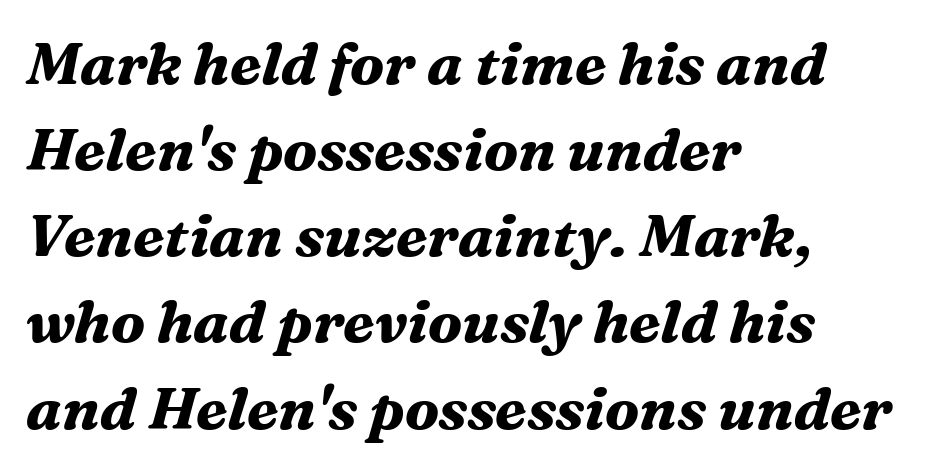
{"serif": "yes", "italic": "yes", "lean": "right", "slant_degrees": 16, "bold": "yes", "weight": "bold", "width": "normal", "stroke_contrast": "medium", "x_height": "medium", "monospaced": "no", "underline": "no", "align": "left", "line_spacing": "normal", "line_spacing_ratio": 1.46, "letter_spacing": "normal", "letter_spacing_em": 0.0, "glyph_px": 59}
